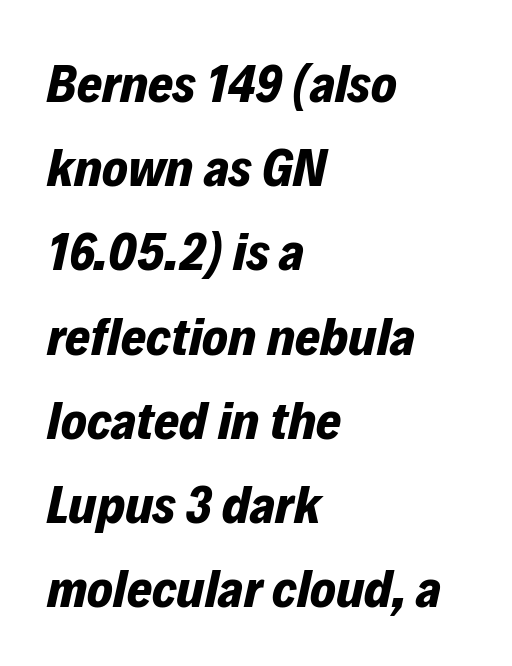
The image shows 54 px bold type, italic (leaning right); set left-aligned, normal line spacing (1.56x), normal letter spacing, not underlined; low stroke contrast and a medium x-height.
